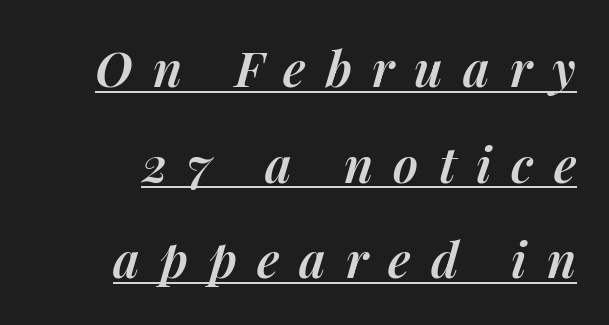
The image shows 49 px semibold type, italic (leaning right); set loose line spacing (1.95x), unusually wide letter spacing (+0.41 em), underlined; medium stroke contrast and a medium x-height.
